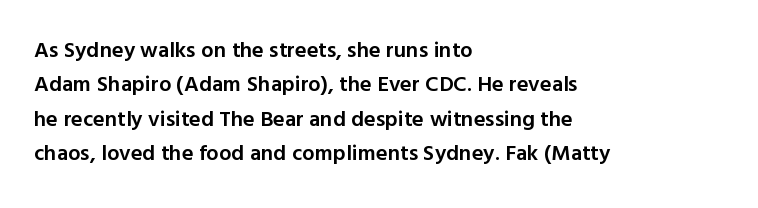
The lines in this sample share a left origin and differ only in where they stop. Firm but not heavy-handed strokes: this text is semibold. A typesetter would call this leading conventional body-copy spacing. Decoration check: the copy has no underline. There is no visible air inserted between adjacent glyphs. Ordinary non-slanted type is in use.
